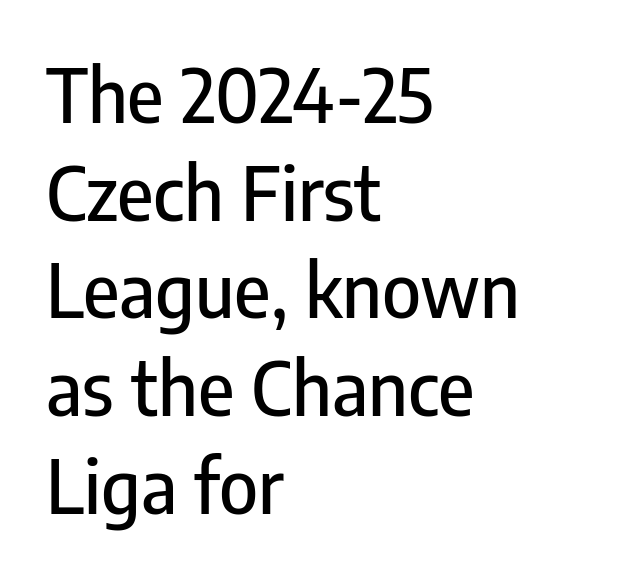
Q: Is the text italic (slanted)? A: No, it is upright.
Q: Is the typeface a serif or a sans-serif typeface? A: Sans-serif.
Q: Is the text underlined? A: No.
Q: How is the paragraph aligned? A: Left-aligned.
Q: Is the spacing between letters normal or unusually wide? A: Normal.
Q: Is the spacing between lines tight, normal or loose? A: Normal.
Q: Width (condensed, normal, or wide)? A: Condensed.
Q: Stroke contrast? A: Low.
Q: x-height? A: Medium.
Q: Monospaced? A: No.
